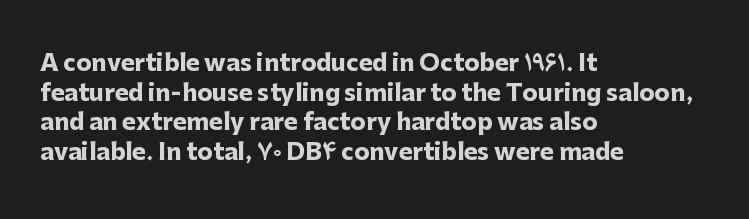
Is there any slant? The stems are plumb. Nothing unusual about the tracking: characters are spaced as the font intends. These words are printed bold, with thick strokes throughout. Evenly set lines give the paragraph a standard silhouette.
